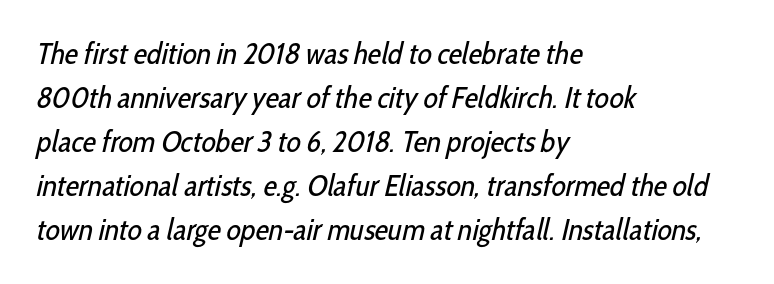
{"serif": "no", "bold": "no", "weight": "regular", "width": "condensed", "stroke_contrast": "low", "x_height": "medium", "monospaced": "no", "underline": "no", "align": "left", "line_spacing": "normal", "line_spacing_ratio": 1.47, "letter_spacing": "normal", "letter_spacing_em": 0.0, "glyph_px": 30}
